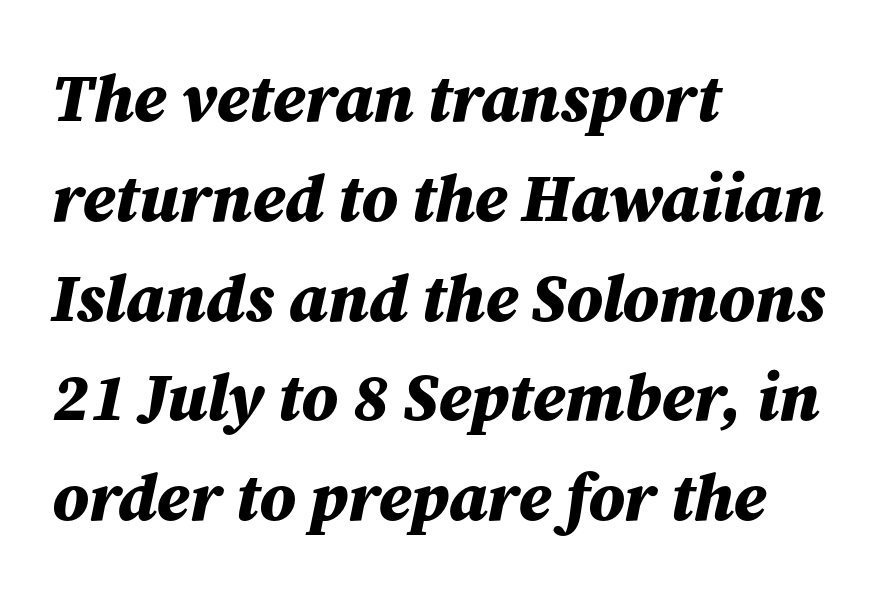
Leading: standard. When letters slant like this, we call the style italic. Short note: letters normally spaced. The font is running at its bold setting.
